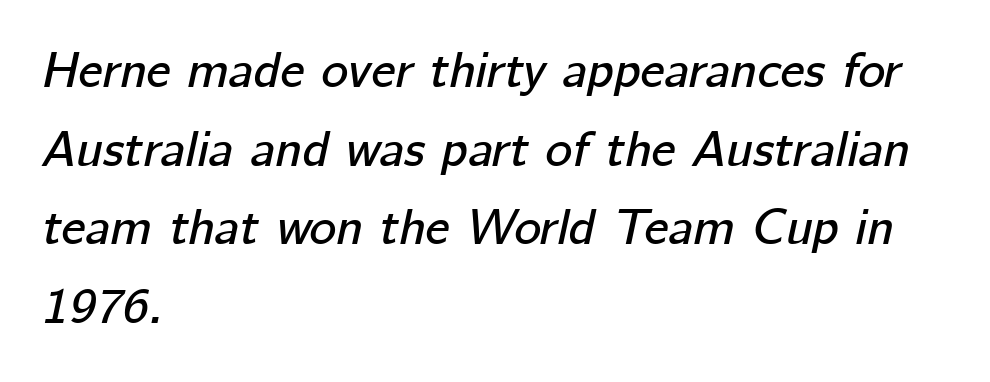
{"italic": "yes", "lean": "right", "slant_degrees": 12, "width": "normal", "stroke_contrast": "low", "x_height": "medium", "monospaced": "no", "underline": "no", "align": "left", "line_spacing": "normal", "line_spacing_ratio": 1.54, "letter_spacing": "normal", "letter_spacing_em": 0.0, "glyph_px": 51}
